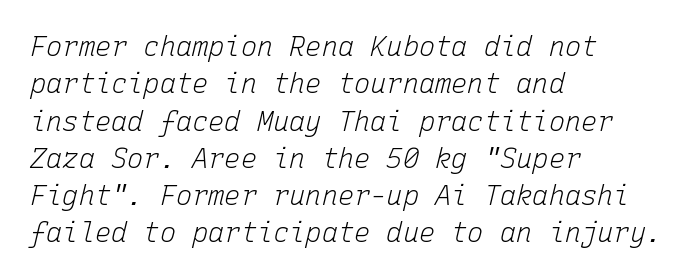
Summary of vertical rhythm: regular, with standard interline spacing. These lines stack with their left ends in a neat column. This rendering features lettering with no underline. Would a proofreader flag this as italicized? Yes. Letter spacing: default.
